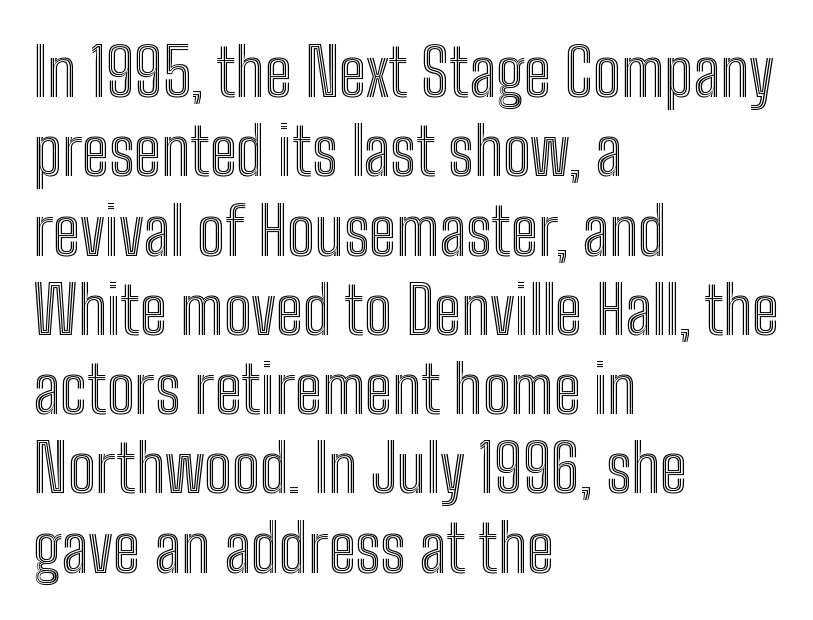
{"italic": "no", "width": "condensed", "x_height": "medium", "monospaced": "no", "underline": "no", "align": "left", "line_spacing_ratio": 1.22, "letter_spacing": "normal", "letter_spacing_em": 0.0, "glyph_px": 65}
